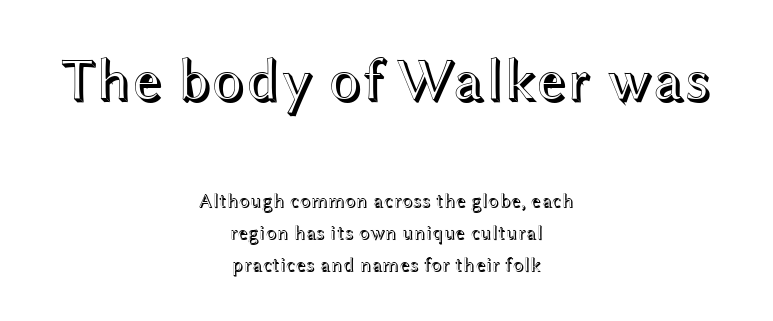
Q: Is the text italic (slanted)? A: No, it is upright.
Q: Is the text underlined? A: No.
Q: How is the paragraph aligned? A: Centered.
Q: Is the spacing between letters normal or unusually wide? A: Normal.
Q: Is the spacing between lines tight, normal or loose? A: Normal.
Q: Which block of text is set in a larger size, the first (top) or the second (bottom)? A: The first (top) one.
Q: Width (condensed, normal, or wide)? A: Wide.
Q: x-height? A: Medium.
Q: Monospaced? A: No.
